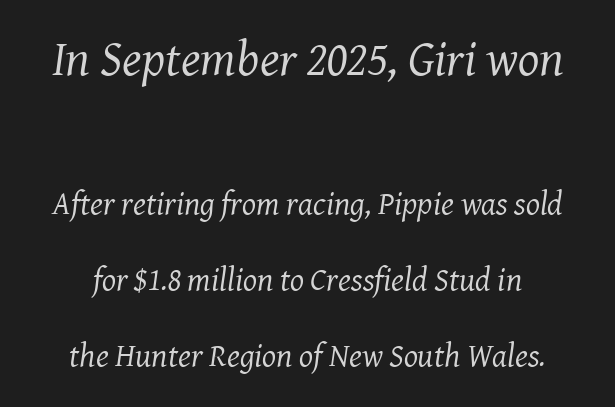
The font's italic variant was chosen for this text. One glance says open: line gaps are wider than usual. Lines of text with bare space underneath. Check where the strokes stop: tiny serifs finish them off.
